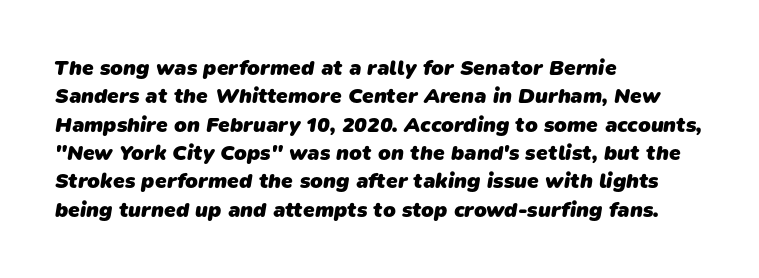
{"bold": "yes", "underline": "no", "align": "left", "line_spacing": "normal", "line_spacing_ratio": 1.35, "letter_spacing": "normal", "letter_spacing_em": 0.0, "glyph_px": 21}
